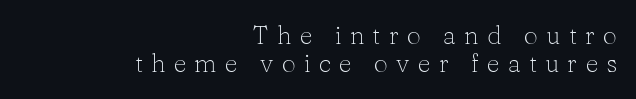
{"italic": "no", "bold": "no", "underline": "no", "align": "right", "line_spacing": "tight", "line_spacing_ratio": 1.13, "letter_spacing": "wide", "letter_spacing_em": 0.33, "glyph_px": 25}
